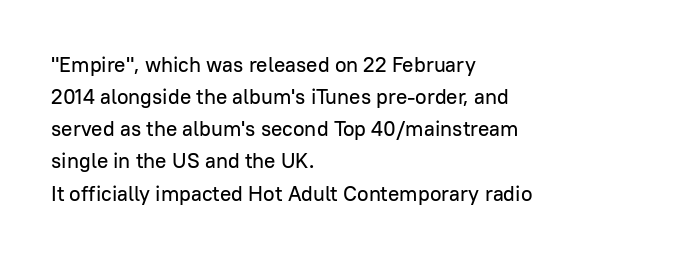
Q: Is the text italic (slanted)? A: No, it is upright.
Q: Is the text underlined? A: No.
Q: How is the paragraph aligned? A: Left-aligned.
Q: Is the spacing between letters normal or unusually wide? A: Normal.
Q: Is the spacing between lines tight, normal or loose? A: Normal.
